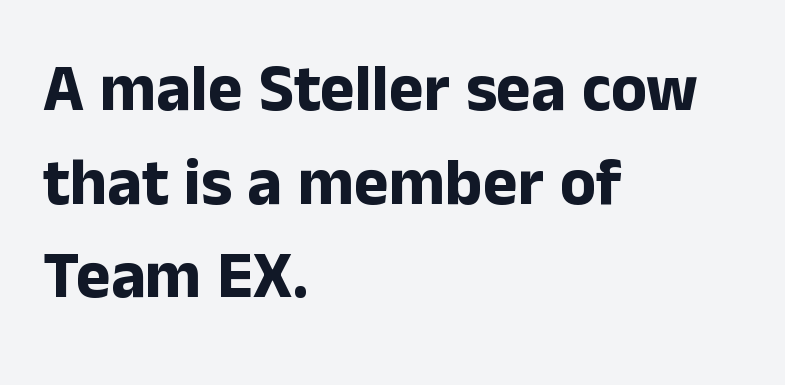
The image shows 66 px bold sans-serif type, upright; set left-aligned, normal line spacing (1.42x), normal letter spacing, not underlined; low stroke contrast and a medium x-height.
